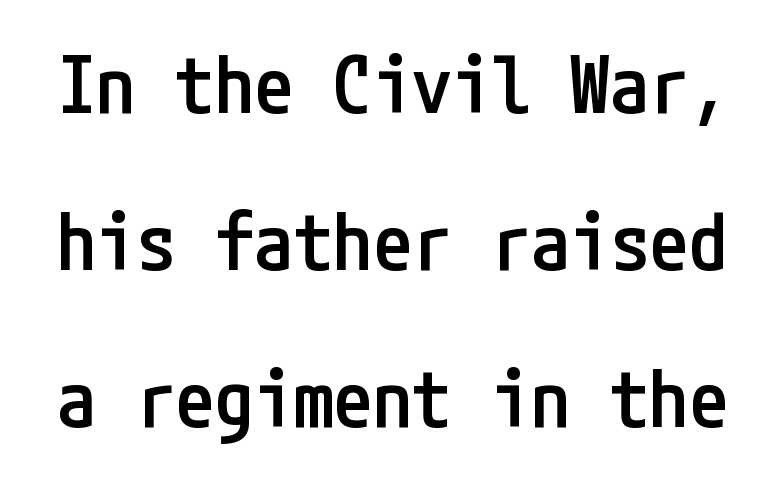
Q: Is the text bold? A: Semi-bold.
Q: Is the text italic (slanted)? A: No, it is upright.
Q: Is the typeface a serif or a sans-serif typeface? A: Sans-serif.
Q: Is the text underlined? A: No.
Q: Is the spacing between letters normal or unusually wide? A: Normal.
Q: Is the spacing between lines tight, normal or loose? A: Loose.
Q: Width (condensed, normal, or wide)? A: Condensed.
Q: Stroke contrast? A: Low.
Q: x-height? A: Medium.
